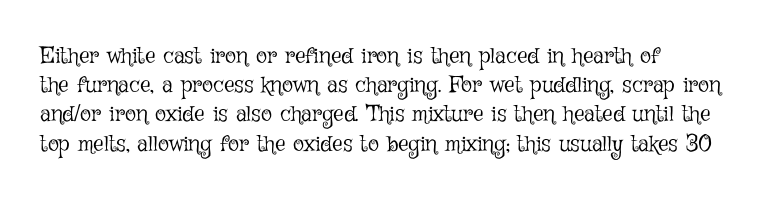
Type without underlining. What stands out about the letter spacing? Nothing — it is the standard amount. The lines sit at an ordinary, default distance from one another. No letter is thick-stroked: the sample isn't bold. A roman cut, with each character standing at attention.
